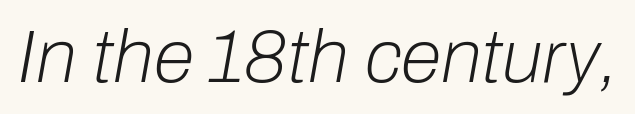
The gaps between neighbouring characters are ordinary and unremarkable. The passage shown leans; its letterforms are oblique. The strip under each line holds only bare page. Stem width sits at or under what a default text font uses. Is this a fixed-width face? No — the glyphs have proportional, varying widths.
